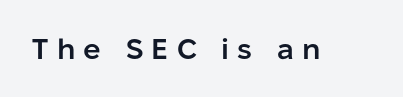
The image shows 29 px semibold sans-serif type, upright; set unusually wide letter spacing (+0.29 em), not underlined; low stroke contrast and a medium x-height.
